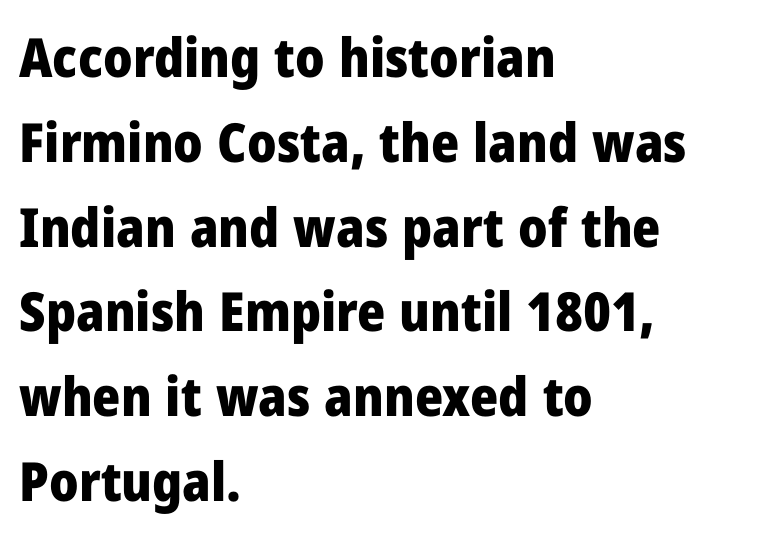
Typesetter's note: full bold, strokes at maximum text heaviness. Compared with typical body copy, the letter spacing here is the same. Is this a fixed-width face? No — the glyphs have proportional, varying widths. Nobody drew a line under any word here.
